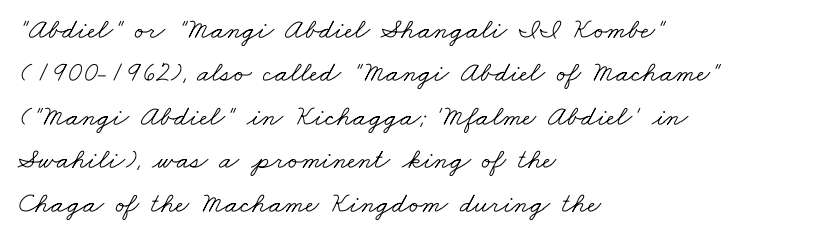
Notice how descenders clear the ascenders below comfortably — that's standard leading. Each letter keeps its own natural width here, so spacing adapts to shape. Notice how the passage keeps a crisp vertical edge on the left only. Each word holds together tightly as a unit, with standard inter-letter gaps. Regarding serifs, this sample has them.
